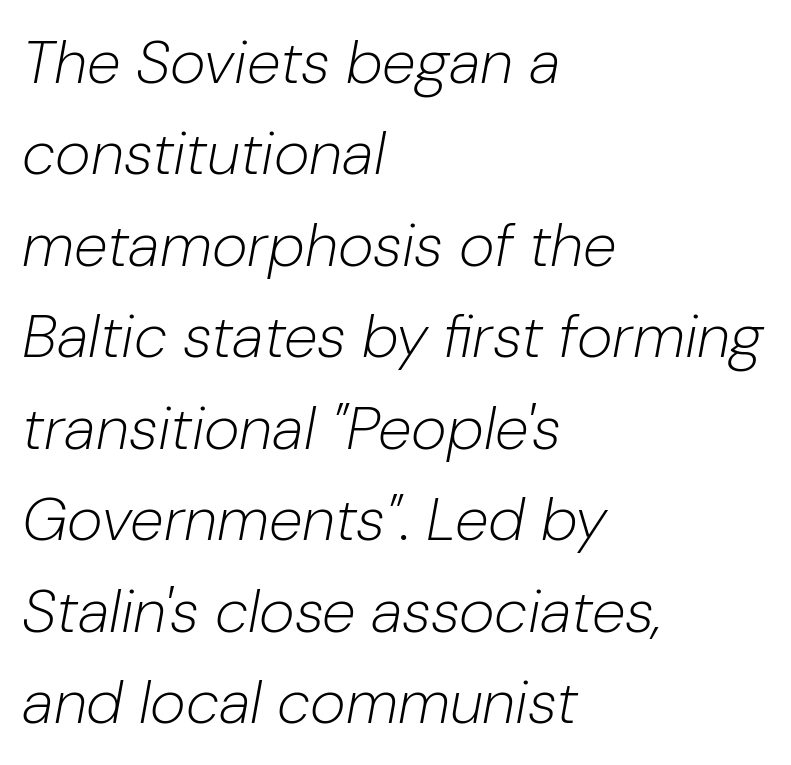
{"italic": "yes", "lean": "right", "slant_degrees": 10, "bold": "no", "weight": "light", "width": "normal", "stroke_contrast": "low", "x_height": "medium", "monospaced": "no", "underline": "no", "align": "left", "line_spacing": "normal", "line_spacing_ratio": 1.5, "letter_spacing": "normal", "letter_spacing_em": 0.0, "glyph_px": 61}
